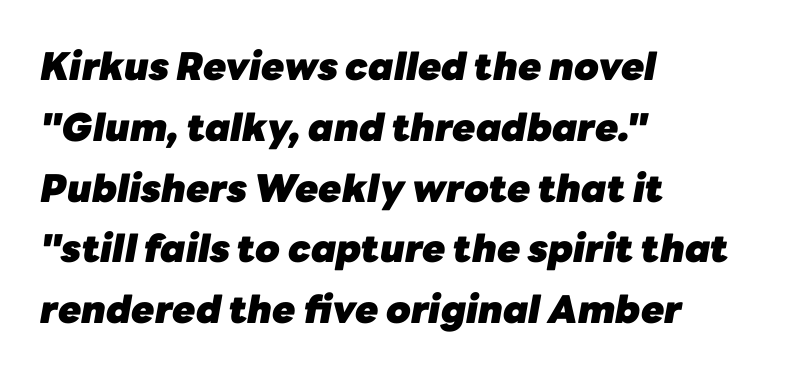
Q: Is the text bold? A: Yes.
Q: Is the text italic (slanted)? A: Yes, it leans right by about 10 degrees.
Q: Is the text underlined? A: No.
Q: How is the paragraph aligned? A: Left-aligned.
Q: Is the spacing between letters normal or unusually wide? A: Normal.
Q: Is the spacing between lines tight, normal or loose? A: Normal.
Q: Width (condensed, normal, or wide)? A: Normal.
Q: Stroke contrast? A: Low.
Q: x-height? A: Medium.
Q: Monospaced? A: No.
